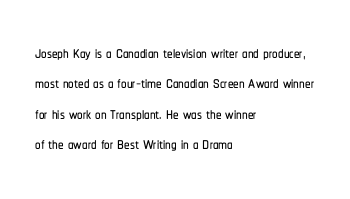
Descenders are the only things crossing below the line. The paragraph has a hard left edge and a soft right edge. Nothing unusual about the tracking: characters are spaced as the font intends. Vertically, the passage feels balanced, rows spaced as you'd expect. If you drew a line through each stem, it would be perfectly vertical.
